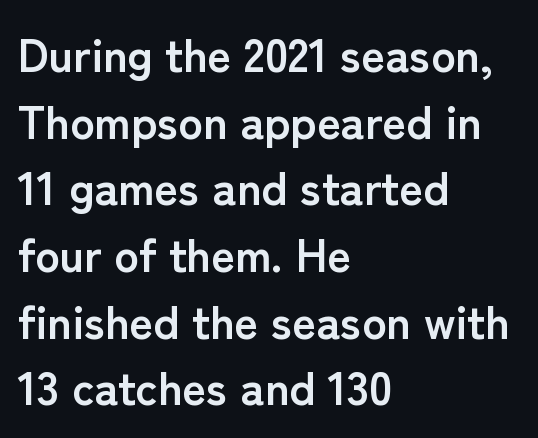
Q: Is the text bold? A: Yes.
Q: Is the text italic (slanted)? A: No, it is upright.
Q: Is the typeface a serif or a sans-serif typeface? A: Sans-serif.
Q: Is the text underlined? A: No.
Q: How is the paragraph aligned? A: Left-aligned.
Q: Is the spacing between letters normal or unusually wide? A: Normal.
Q: Is the spacing between lines tight, normal or loose? A: Normal.
Q: Width (condensed, normal, or wide)? A: Normal.
Q: Stroke contrast? A: Low.
Q: x-height? A: Medium.
Q: Monospaced? A: No.
